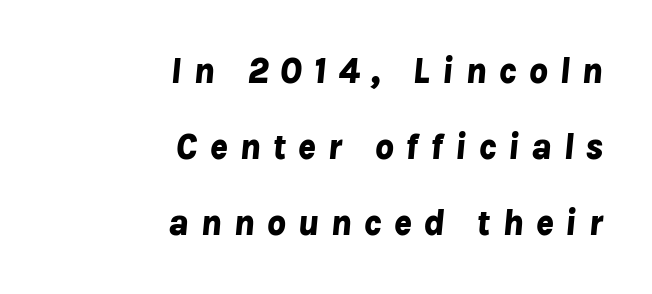
The image shows 37 px bold type, italic (leaning right); set right-aligned, loose line spacing (2.05x), unusually wide letter spacing (+0.31 em), not underlined; low stroke contrast and a medium x-height.
